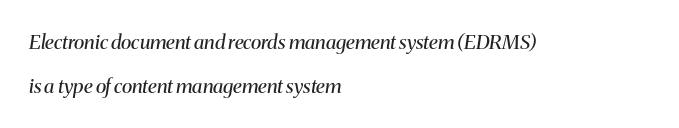
The passage shown is not bold in any degree. Look at the tracking — it's just the regular setting, nothing added. Unmarked baselines from the first word to the last. A typesetter would mark this as italic. The text block is weighted toward the left margin, trailing off unevenly rightward.
